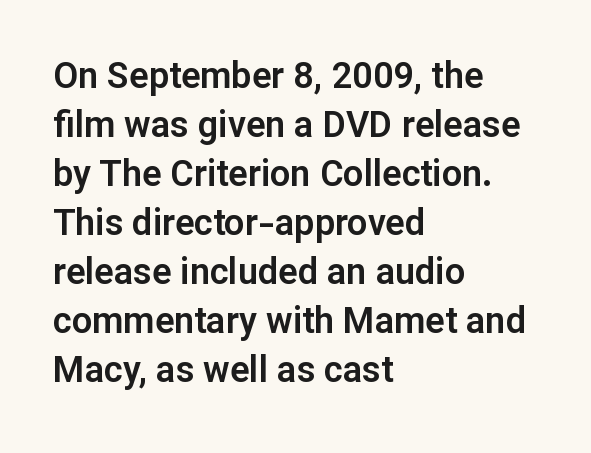
{"serif": "no", "italic": "no", "width": "normal", "stroke_contrast": "low", "x_height": "medium", "monospaced": "no", "underline": "no", "align": "left", "line_spacing": "normal", "line_spacing_ratio": 1.36, "letter_spacing": "normal", "letter_spacing_em": 0.0, "glyph_px": 36}
